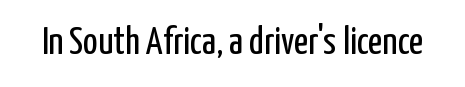
{"serif": "no", "italic": "no", "bold": "no", "weight": "regular", "width": "condensed", "stroke_contrast": "low", "x_height": "medium", "monospaced": "no", "underline": "no", "letter_spacing": "normal", "letter_spacing_em": 0.0, "glyph_px": 39}
